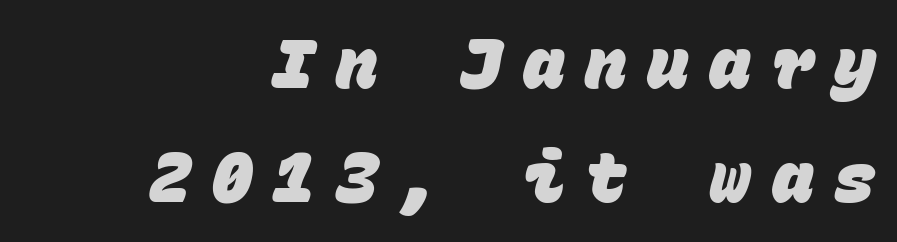
The image shows 70 px heavy sans-serif type, monospaced; set normal line spacing (1.63x), unusually wide letter spacing (+0.29 em), not underlined; low stroke contrast and a large x-height.
